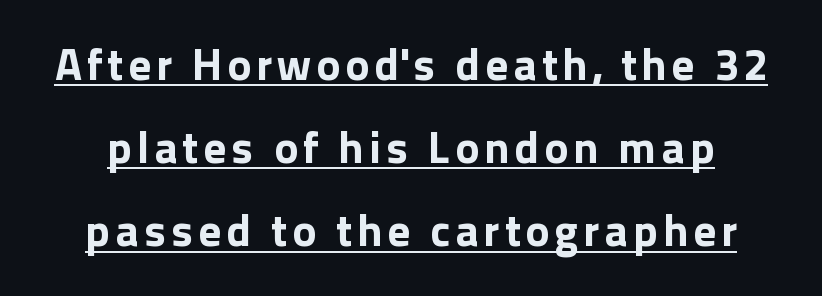
Serifs: no, the terminals of the letterforms are clean. The rendering uses a bold face; every stroke is thick and dark. Unlike italic type, these characters show no tilt at all. The face used here is proportionally spaced, like ordinary book or web type.
